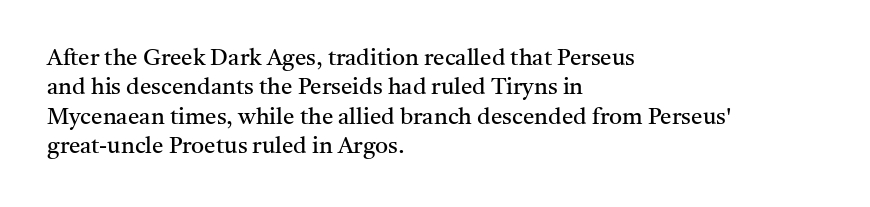
{"italic": "no", "bold": "no", "underline": "no", "align": "left", "line_spacing": "normal", "line_spacing_ratio": 1.28, "letter_spacing": "normal", "letter_spacing_em": 0.0, "glyph_px": 23}
